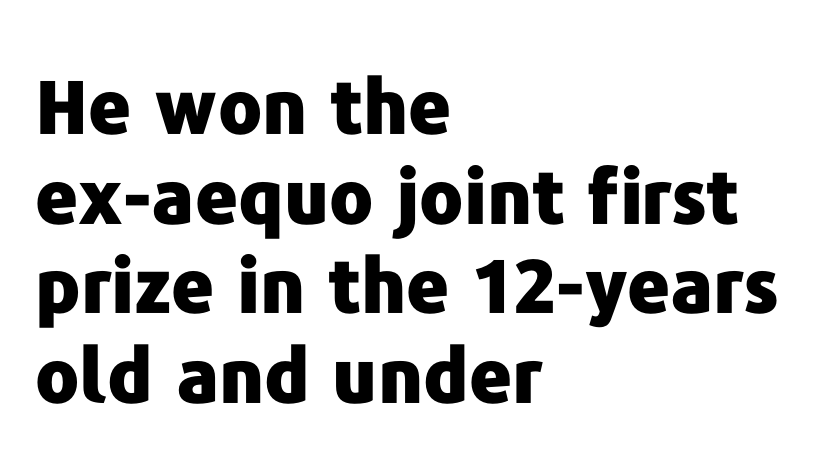
Q: Is the text bold? A: Yes.
Q: Is the text italic (slanted)? A: No, it is upright.
Q: Is the typeface a serif or a sans-serif typeface? A: Sans-serif.
Q: Is the text underlined? A: No.
Q: How is the paragraph aligned? A: Left-aligned.
Q: Is the spacing between letters normal or unusually wide? A: Normal.
Q: Width (condensed, normal, or wide)? A: Normal.
Q: Stroke contrast? A: Low.
Q: x-height? A: Medium.
Q: Monospaced? A: No.
